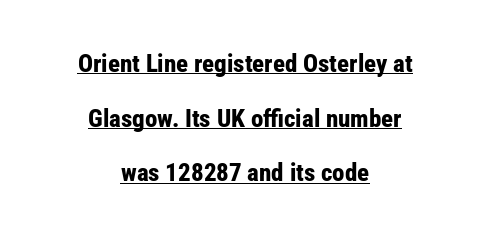
The image shows 25 px bold type, upright; set centered, loose line spacing (2.19x), normal letter spacing, underlined.
